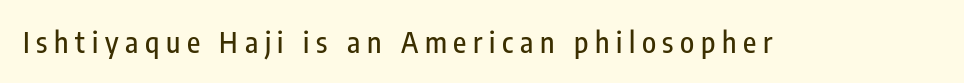
Note: no serifs on the glyphs. Just letters on the line, the space beneath them empty. The passage shown is typed in a proportional face where columns would drift. Display-style spreading of the glyphs; the letterfit is very open. The font's upright variant was chosen for this text.
